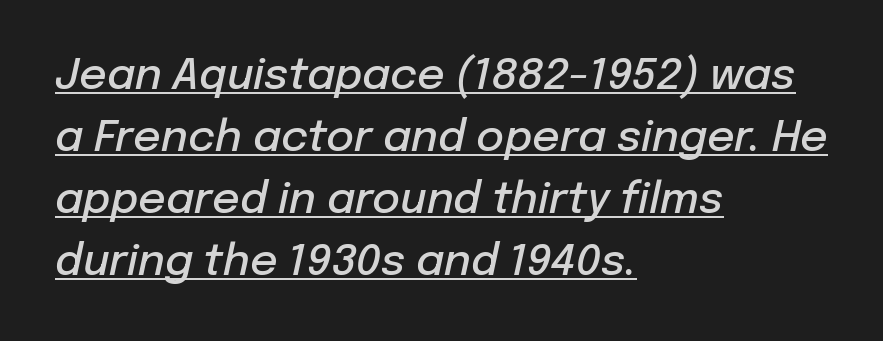
{"italic": "yes", "lean": "right", "slant_degrees": 12, "bold": "semi", "weight": "semibold", "width": "normal", "stroke_contrast": "low", "x_height": "medium", "monospaced": "no", "underline": "yes", "align": "left", "line_spacing": "normal", "line_spacing_ratio": 1.44, "letter_spacing": "normal", "letter_spacing_em": 0.0, "glyph_px": 43}
